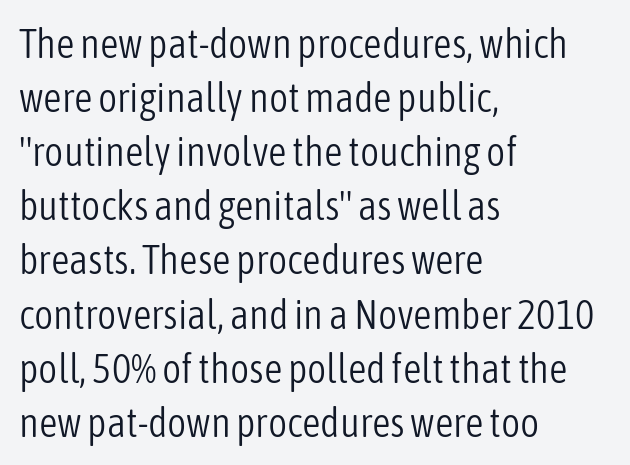
Q: Is the text bold? A: No.
Q: Is the text italic (slanted)? A: No, it is upright.
Q: Is the typeface a serif or a sans-serif typeface? A: Sans-serif.
Q: Is the text underlined? A: No.
Q: How is the paragraph aligned? A: Left-aligned.
Q: Is the spacing between letters normal or unusually wide? A: Normal.
Q: Is the spacing between lines tight, normal or loose? A: Normal.
Q: Width (condensed, normal, or wide)? A: Condensed.
Q: Stroke contrast? A: Low.
Q: x-height? A: Medium.
Q: Monospaced? A: No.
